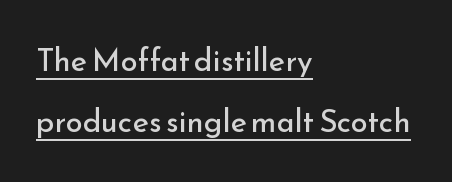
Q: Is the text bold? A: No.
Q: Is the text italic (slanted)? A: No, it is upright.
Q: Is the typeface a serif or a sans-serif typeface? A: Sans-serif.
Q: Is the text underlined? A: Yes.
Q: How is the paragraph aligned? A: Left-aligned.
Q: Is the spacing between letters normal or unusually wide? A: Normal.
Q: Is the spacing between lines tight, normal or loose? A: Loose.
Q: Width (condensed, normal, or wide)? A: Normal.
Q: Stroke contrast? A: Low.
Q: x-height? A: Small.
Q: Monospaced? A: No.
